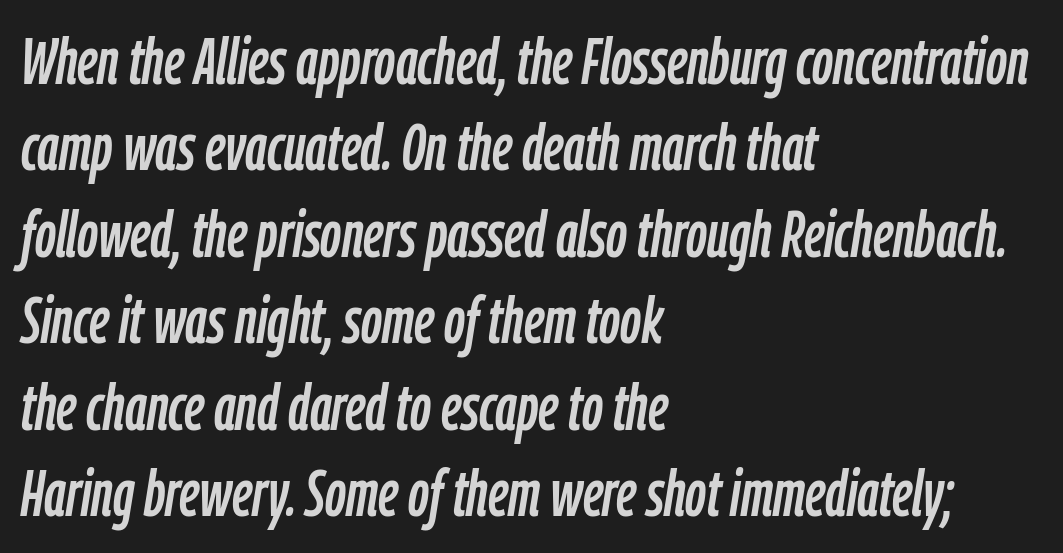
The image shows 65 px condensed type, italic (leaning right); set left-aligned, normal line spacing (1.33x), normal letter spacing, not underlined; low stroke contrast and a medium x-height.
